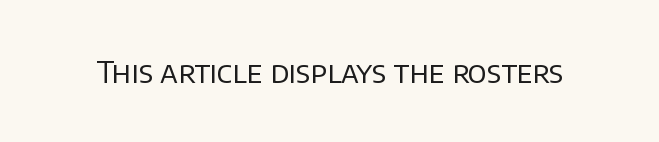
This is not heavy type; no bold has been used. Here the designer chose a conventional face with non-uniform glyph widths. This is roman type, the default non-slanted kind. Classification — sans serif.
